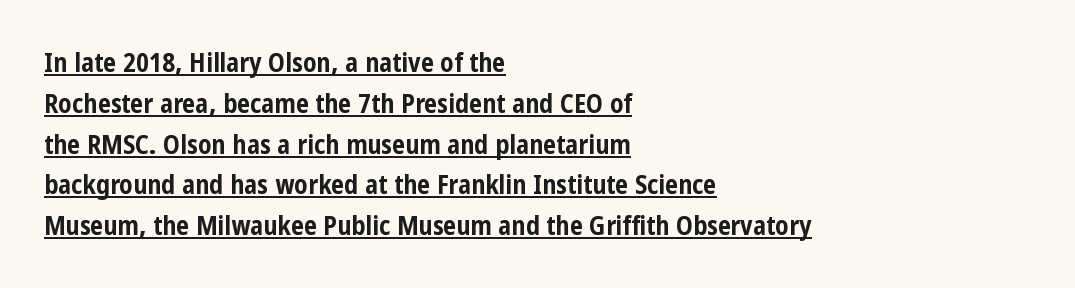
{"italic": "no", "bold": "yes", "underline": "yes", "align": "left", "line_spacing": "normal", "line_spacing_ratio": 1.57, "letter_spacing": "normal", "letter_spacing_em": 0.0, "glyph_px": 26}
